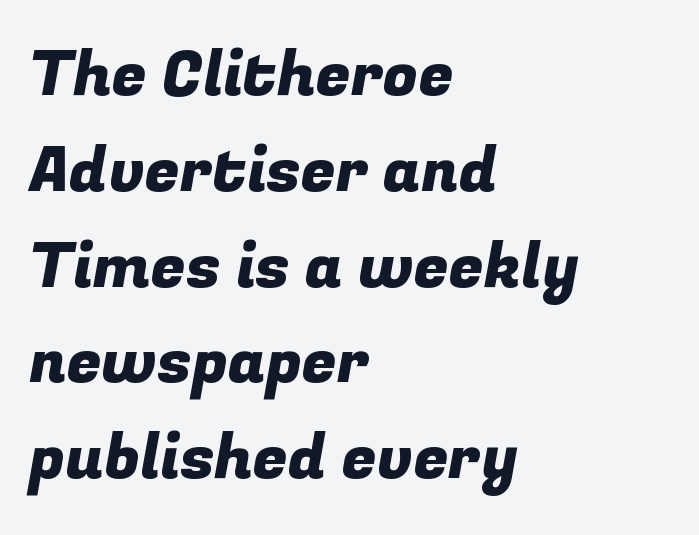
Q: Is the typeface a serif or a sans-serif typeface? A: Sans-serif.
Q: Is the text underlined? A: No.
Q: How is the paragraph aligned? A: Left-aligned.
Q: Is the spacing between letters normal or unusually wide? A: Normal.
Q: Is the spacing between lines tight, normal or loose? A: Normal.
Q: Width (condensed, normal, or wide)? A: Normal.
Q: Stroke contrast? A: Low.
Q: x-height? A: Medium.
Q: Monospaced? A: No.
